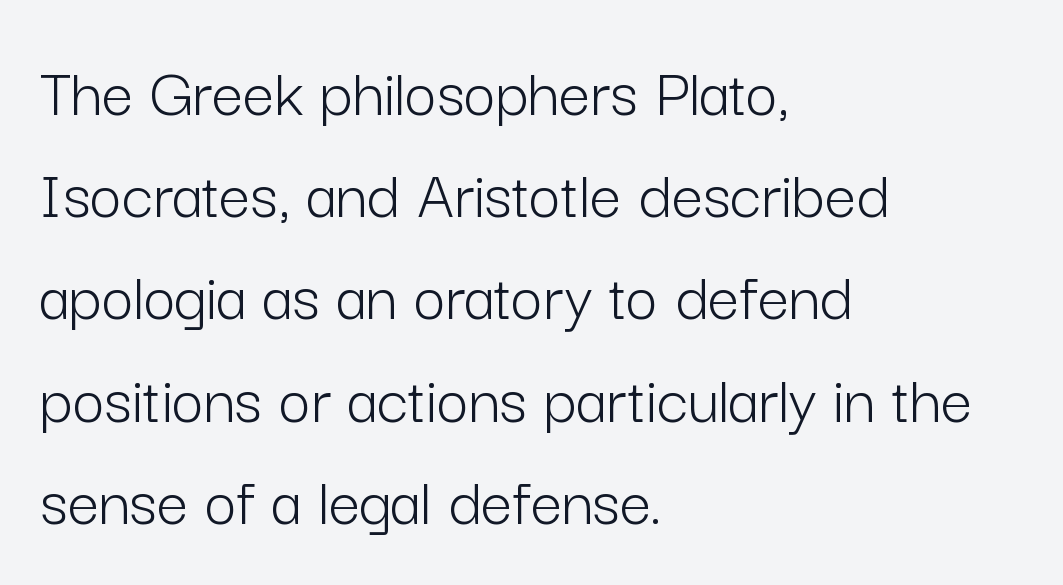
The setting favours the left margin, as ordinary paragraphs usually do. Each word holds together tightly as a unit, with standard inter-letter gaps. The typesetting does not lean heavy: it is not bold. One glance says typical: line gaps are just what's usual. Descenders are the only things crossing below the line. A roman cut, with each character standing at attention.
